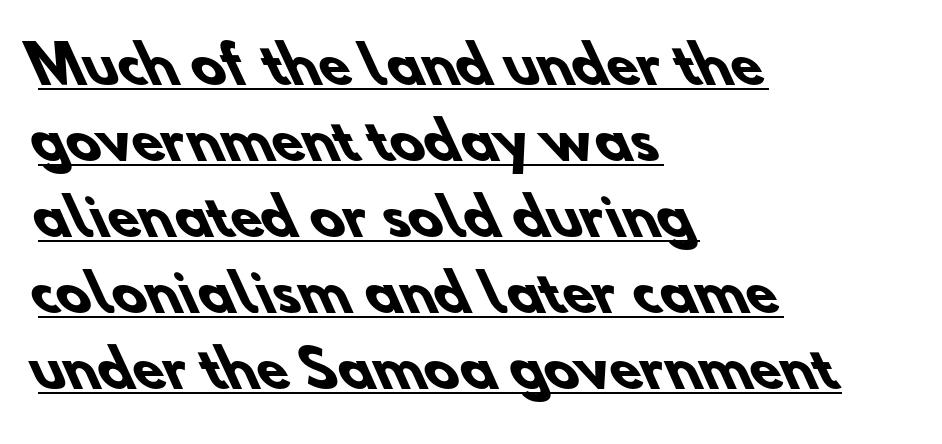
The ragged edge is on the right, which tells us the setting is flush left. The letters advance in unequal steps, a hallmark of proportional type. Inter-character spacing is left at the font's built-in metrics. The text was rendered using a sans face with plain stroke endings. Somebody hit Ctrl+U on this one — the words are underlined. The font is running at its bold setting.
